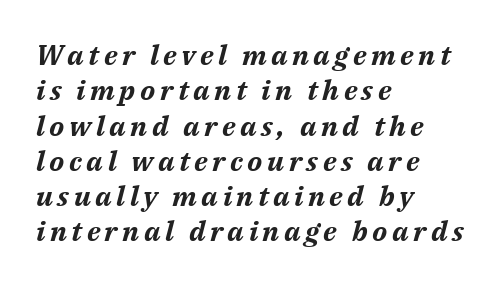
The image shows 28 px bold type, italic (leaning right); set left-aligned, normal line spacing (1.26x), not underlined; medium stroke contrast and a medium x-height.
